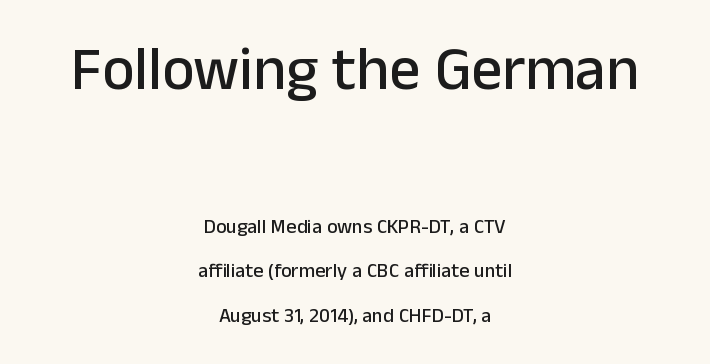
Q: Is the text italic (slanted)? A: No, it is upright.
Q: Is the typeface a serif or a sans-serif typeface? A: Sans-serif.
Q: Is the text underlined? A: No.
Q: How is the paragraph aligned? A: Centered.
Q: Is the spacing between letters normal or unusually wide? A: Normal.
Q: Is the spacing between lines tight, normal or loose? A: Loose.
Q: Which block of text is set in a larger size, the first (top) or the second (bottom)? A: The first (top) one.
Q: Width (condensed, normal, or wide)? A: Normal.
Q: Stroke contrast? A: Low.
Q: x-height? A: Medium.
Q: Monospaced? A: No.
